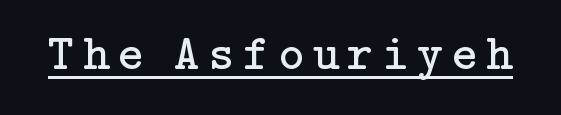
Q: Is the text bold? A: No.
Q: Is the text italic (slanted)? A: No, it is upright.
Q: Is the typeface a serif or a sans-serif typeface? A: Serif.
Q: Is the text underlined? A: Yes.
Q: Width (condensed, normal, or wide)? A: Normal.
Q: Stroke contrast? A: Low.
Q: x-height? A: Medium.
